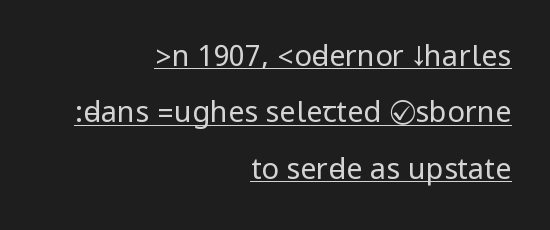
{"serif": "no", "italic": "no", "bold": "no", "weight": "regular", "width": "condensed", "stroke_contrast": "low", "underline": "yes", "align": "right", "line_spacing": "loose", "line_spacing_ratio": 1.94, "letter_spacing": "normal", "letter_spacing_em": 0.0, "glyph_px": 29}
